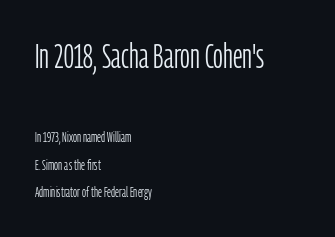
The characters are drawn with everyday or finer stroke widths. Standard letterfit; no display-style spreading of the glyphs. Compared with typical paragraphs, the rows here are farther apart. This sample has the flowing, uneven cadence of proportional lettering.
